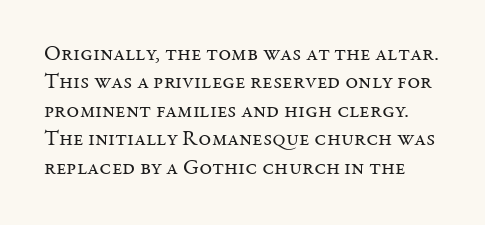
Q: Is the text bold? A: No.
Q: Is the text italic (slanted)? A: No, it is upright.
Q: Is the text underlined? A: No.
Q: Is the spacing between letters normal or unusually wide? A: Normal.
Q: Is the spacing between lines tight, normal or loose? A: Normal.
